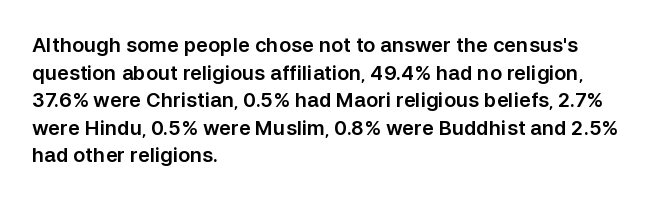
The image shows 20 px text type, upright; set left-aligned, normal line spacing (1.38x), normal letter spacing, not underlined.
